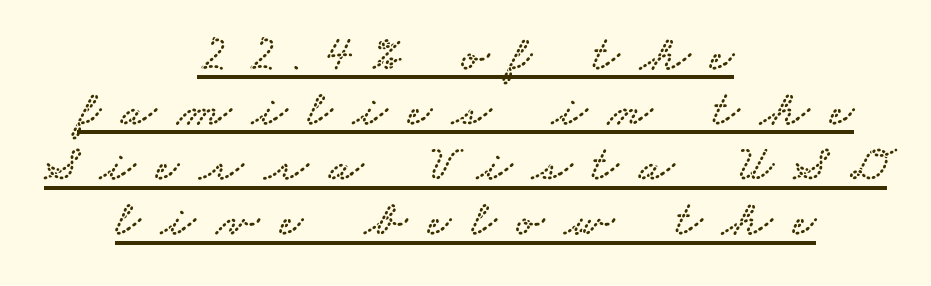
Q: Is the text underlined? A: Yes.
Q: How is the paragraph aligned? A: Centered.
Q: Is the spacing between letters normal or unusually wide? A: Unusually wide.
Q: Is the spacing between lines tight, normal or loose? A: Tight.
Q: Width (condensed, normal, or wide)? A: Wide.
Q: Stroke contrast? A: Low.
Q: x-height? A: Small.
Q: Monospaced? A: No.
